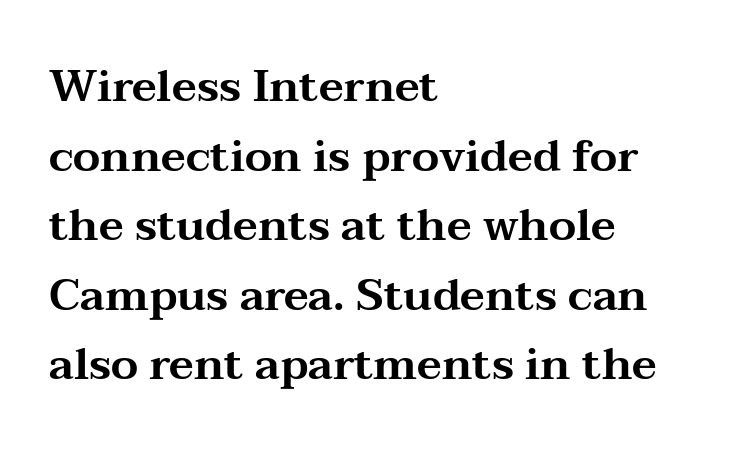
Q: Is the text italic (slanted)? A: No, it is upright.
Q: Is the typeface a serif or a sans-serif typeface? A: Serif.
Q: Is the text underlined? A: No.
Q: How is the paragraph aligned? A: Left-aligned.
Q: Is the spacing between letters normal or unusually wide? A: Normal.
Q: Is the spacing between lines tight, normal or loose? A: Normal.
Q: Width (condensed, normal, or wide)? A: Wide.
Q: Stroke contrast? A: Medium.
Q: x-height? A: Medium.
Q: Monospaced? A: No.
